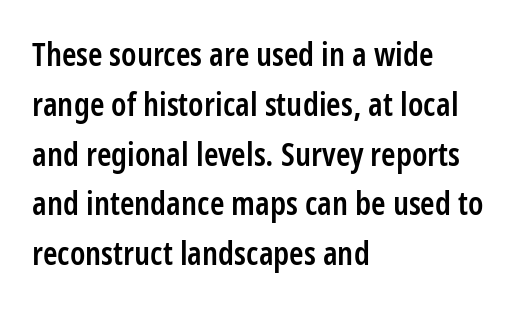
The image shows 33 px semibold, condensed sans-serif type, upright; set left-aligned, normal line spacing (1.51x), normal letter spacing, not underlined; low stroke contrast and a medium x-height.
